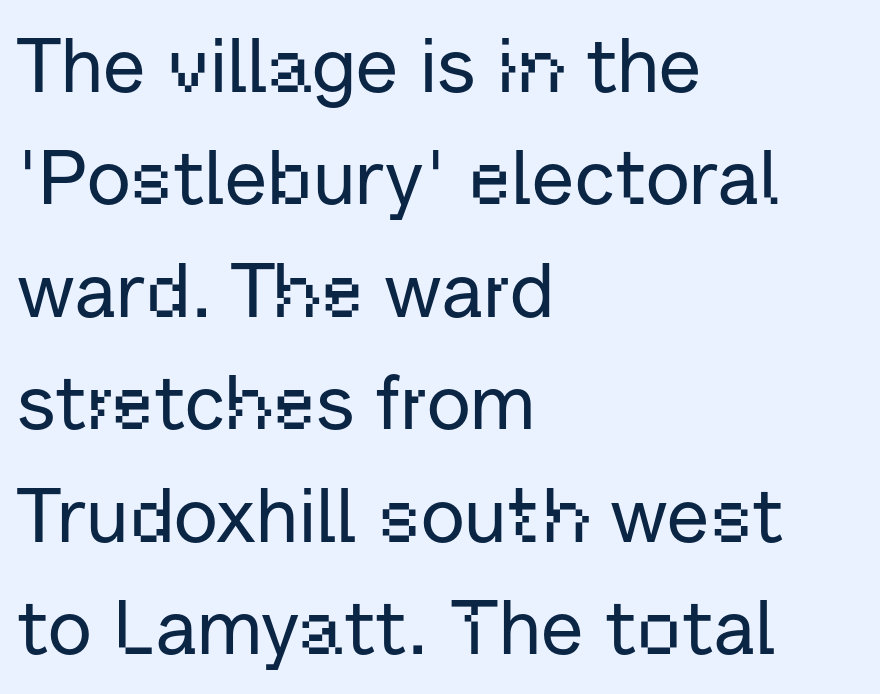
{"serif": "no", "italic": "no", "width": "normal", "stroke_contrast": "low", "x_height": "medium", "monospaced": "no", "underline": "no", "align": "left", "line_spacing": "normal", "line_spacing_ratio": 1.46, "letter_spacing": "normal", "letter_spacing_em": 0.0, "glyph_px": 77}
